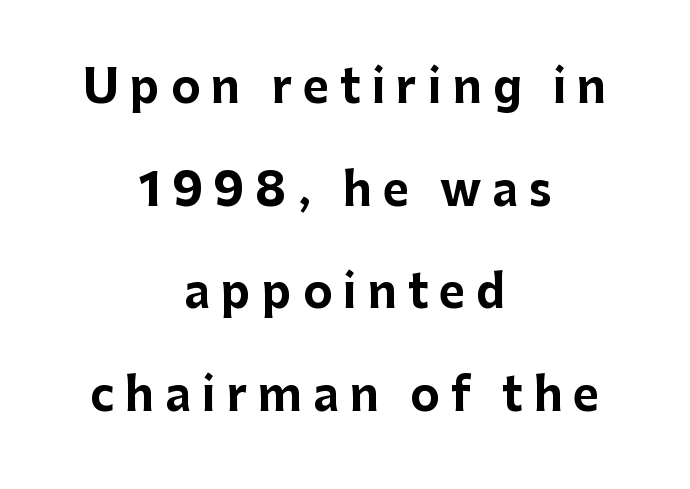
Q: Is the text bold? A: Yes.
Q: Is the text italic (slanted)? A: No, it is upright.
Q: Is the typeface a serif or a sans-serif typeface? A: Sans-serif.
Q: Is the text underlined? A: No.
Q: How is the paragraph aligned? A: Centered.
Q: Is the spacing between letters normal or unusually wide? A: Unusually wide.
Q: Is the spacing between lines tight, normal or loose? A: Loose.
Q: Width (condensed, normal, or wide)? A: Normal.
Q: Stroke contrast? A: Low.
Q: x-height? A: Medium.
Q: Monospaced? A: No.
